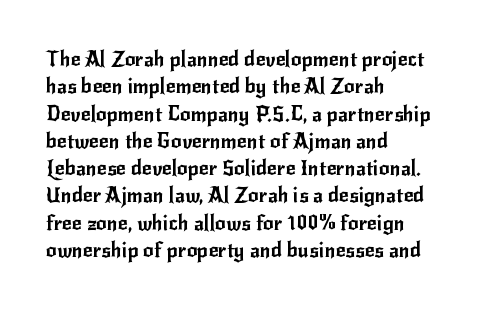
The image shows 21 px text type, upright; set left-aligned, normal line spacing (1.3x), normal letter spacing, not underlined.
